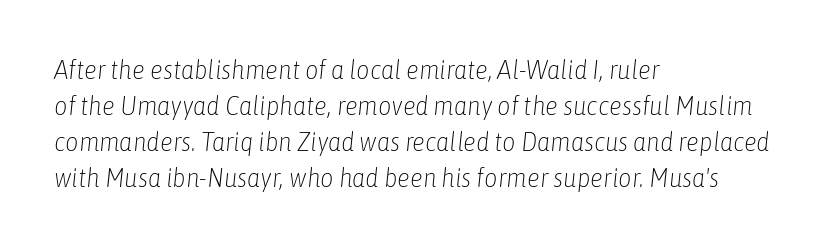
Q: Is the text bold? A: No.
Q: Is the text italic (slanted)? A: Yes, it leans right by about 6 degrees.
Q: Is the text underlined? A: No.
Q: How is the paragraph aligned? A: Left-aligned.
Q: Is the spacing between letters normal or unusually wide? A: Normal.
Q: Is the spacing between lines tight, normal or loose? A: Normal.
